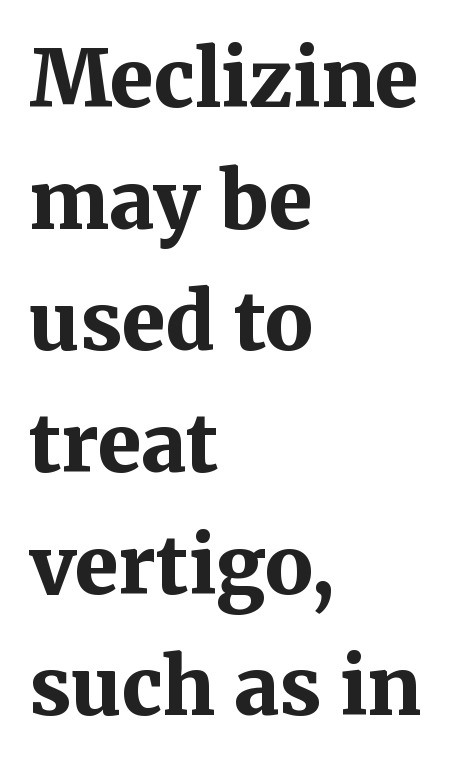
Q: Is the text bold? A: Yes.
Q: Is the text italic (slanted)? A: No, it is upright.
Q: Is the typeface a serif or a sans-serif typeface? A: Serif.
Q: Is the text underlined? A: No.
Q: How is the paragraph aligned? A: Left-aligned.
Q: Is the spacing between letters normal or unusually wide? A: Normal.
Q: Is the spacing between lines tight, normal or loose? A: Normal.
Q: Width (condensed, normal, or wide)? A: Normal.
Q: Stroke contrast? A: Medium.
Q: x-height? A: Medium.
Q: Monospaced? A: No.
